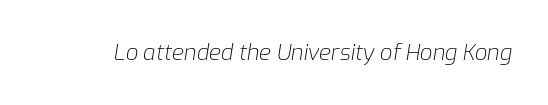
The image shows 22 px text type, italic (leaning right); set normal letter spacing, not underlined.
